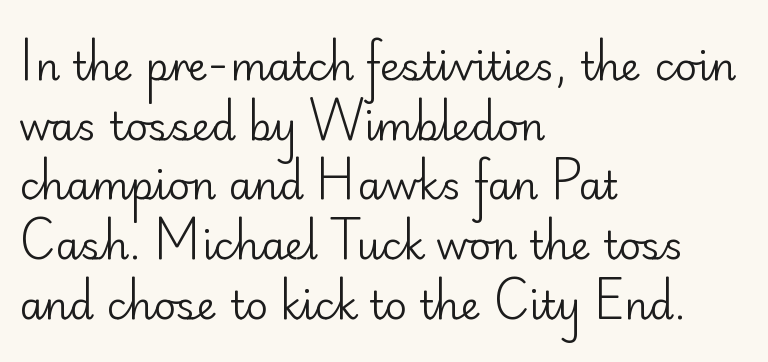
Q: Is the text bold? A: No.
Q: Is the text italic (slanted)? A: No, it is upright.
Q: Is the typeface a serif or a sans-serif typeface? A: Sans-serif.
Q: Is the text underlined? A: No.
Q: How is the paragraph aligned? A: Left-aligned.
Q: Is the spacing between letters normal or unusually wide? A: Normal.
Q: Is the spacing between lines tight, normal or loose? A: Normal.
Q: Width (condensed, normal, or wide)? A: Normal.
Q: Stroke contrast? A: Low.
Q: x-height? A: Small.
Q: Monospaced? A: No.
